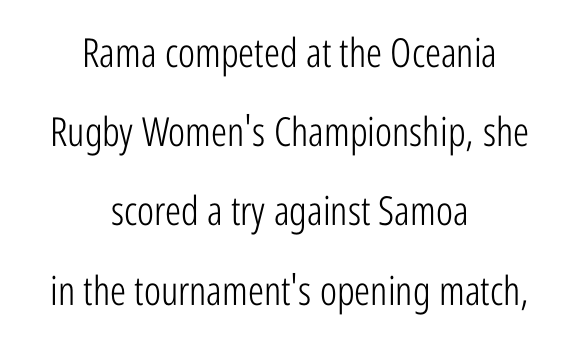
Q: Is the text bold? A: No.
Q: Is the text italic (slanted)? A: No, it is upright.
Q: Is the typeface a serif or a sans-serif typeface? A: Sans-serif.
Q: Is the text underlined? A: No.
Q: How is the paragraph aligned? A: Centered.
Q: Is the spacing between letters normal or unusually wide? A: Normal.
Q: Is the spacing between lines tight, normal or loose? A: Loose.
Q: Width (condensed, normal, or wide)? A: Condensed.
Q: Stroke contrast? A: Low.
Q: x-height? A: Medium.
Q: Monospaced? A: No.
